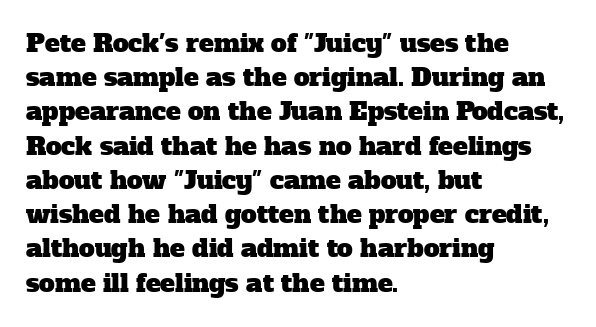
{"underline": "no", "align": "left", "line_spacing": "normal", "line_spacing_ratio": 1.37, "letter_spacing": "normal", "letter_spacing_em": 0.0, "glyph_px": 25}
